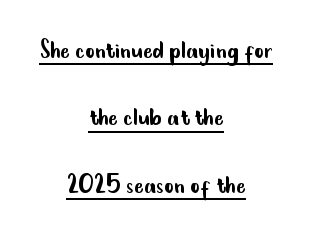
Character widths vary here, with narrow letters taking less room than wide ones. How are the letters spaced? Ordinarily, with no added tracking. Is this a sans? Yes — the strokes have no serifs. What decoration does the sample have? An underline.
